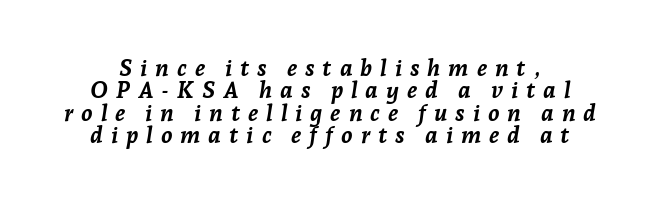
{"italic": "yes", "lean": "right", "slant_degrees": 7, "bold": "yes", "underline": "no", "line_spacing": "tight", "line_spacing_ratio": 0.97, "letter_spacing": "wide", "letter_spacing_em": 0.34, "glyph_px": 23}
